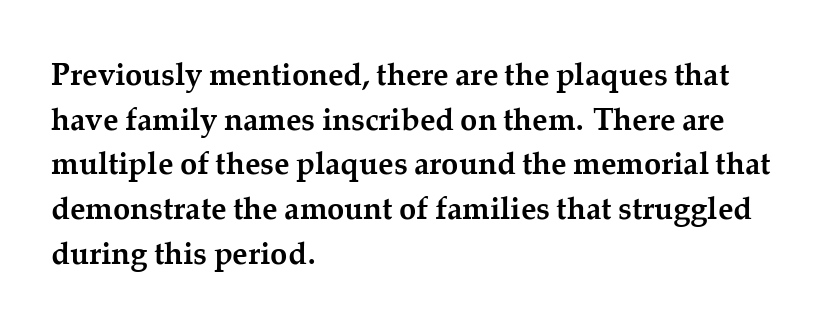
Every row of glyphs begins at an identical x-position on the left. Students, note that the glyphs here touch the page at normal intervals. The axis of the letterforms is exactly vertical. The type family on display is of the serif kind. Interline gaps are of average width in this sample. A typesetter would call this proportional, since set widths differ per character.
